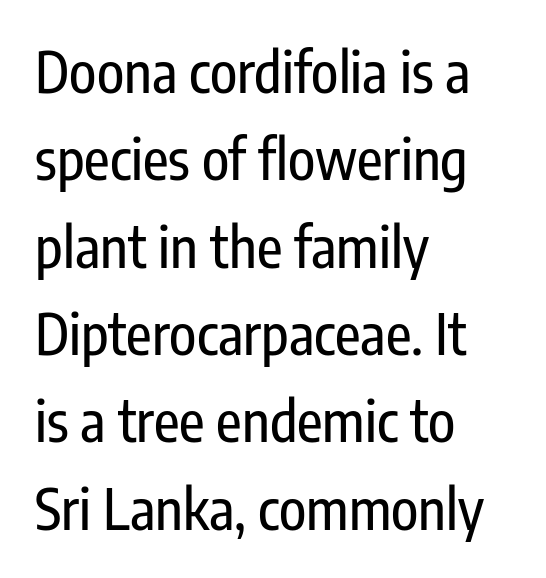
The passage shown stacks its lines at a standard gap. This rendering employs a face without finishing strokes, i.e., a sans-serif. Words appear dense and cohesive because spacing is normal. The passage is arranged the way most books set body copy — flush left.
